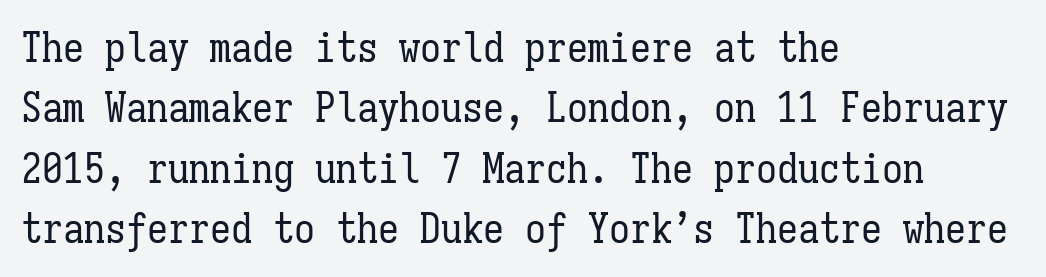
Q: Is the text bold? A: No.
Q: Is the text italic (slanted)? A: No, it is upright.
Q: Is the text underlined? A: No.
Q: How is the paragraph aligned? A: Left-aligned.
Q: Is the spacing between letters normal or unusually wide? A: Normal.
Q: Is the spacing between lines tight, normal or loose? A: Normal.
Q: Width (condensed, normal, or wide)? A: Condensed.
Q: Stroke contrast? A: Low.
Q: x-height? A: Medium.
Q: Monospaced? A: Yes.
